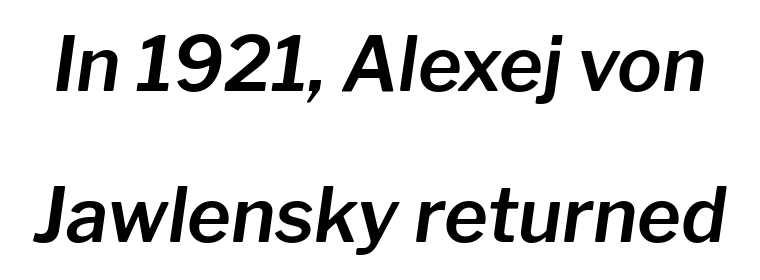
{"italic": "yes", "lean": "right", "slant_degrees": 8, "width": "normal", "stroke_contrast": "low", "x_height": "medium", "monospaced": "no", "underline": "no", "line_spacing": "loose", "line_spacing_ratio": 2.02, "letter_spacing": "normal", "letter_spacing_em": 0.0, "glyph_px": 75}
